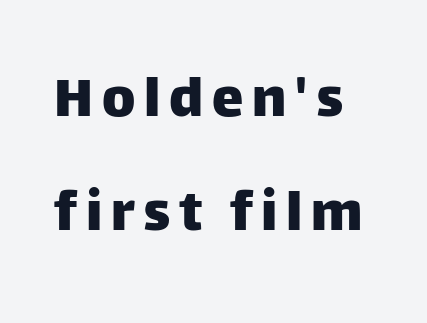
Note the varied advance widths — an 'i' is clearly narrower than an 'm'. The passage shown is not underscored anywhere. The typeface chosen for these lines omits serifs. Every character sits straight up, as roman type does.
